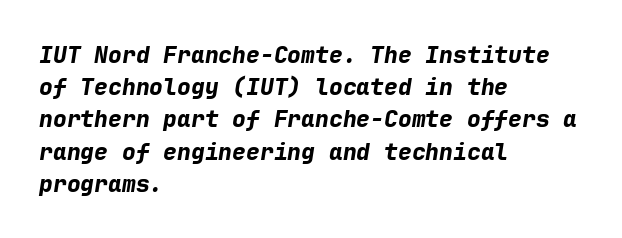
Q: Is the text bold? A: Yes.
Q: Is the text italic (slanted)? A: Yes, it leans right by about 9 degrees.
Q: Is the text underlined? A: No.
Q: How is the paragraph aligned? A: Left-aligned.
Q: Is the spacing between letters normal or unusually wide? A: Normal.
Q: Is the spacing between lines tight, normal or loose? A: Normal.
